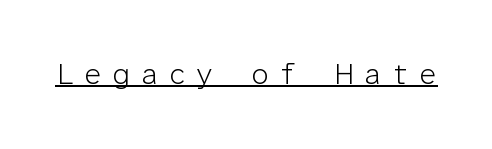
If you drew a line through each stem, it would be perfectly vertical. Stems here are at most as thick as an everyday book face. Does extra space separate the letters? Yes, quite a lot of it. You can tell from the bare stems that sans-serif type was used. A baseline rule has been typeset under these characters. Monospaced: the letters line up in strict vertical columns.
